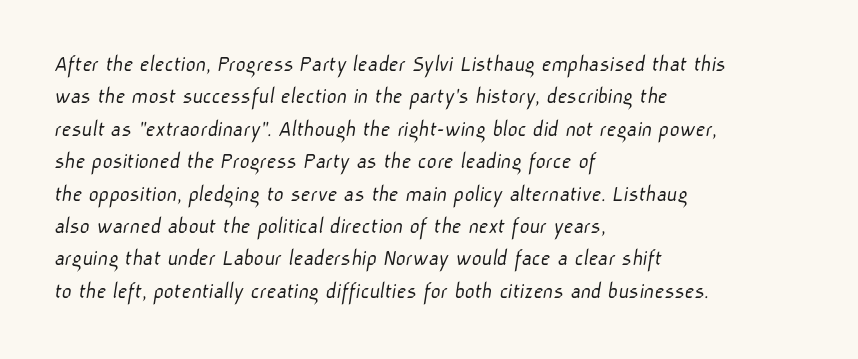
Q: Is the text bold? A: No.
Q: Is the text underlined? A: No.
Q: How is the paragraph aligned? A: Left-aligned.
Q: Is the spacing between letters normal or unusually wide? A: Normal.
Q: Is the spacing between lines tight, normal or loose? A: Normal.
